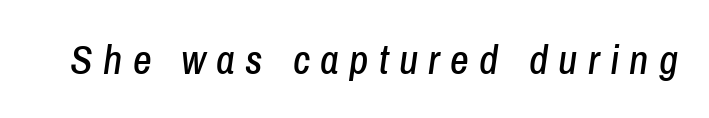
The image shows 41 px condensed type, italic (leaning right); set unusually wide letter spacing (+0.25 em), not underlined; low stroke contrast and a medium x-height.
